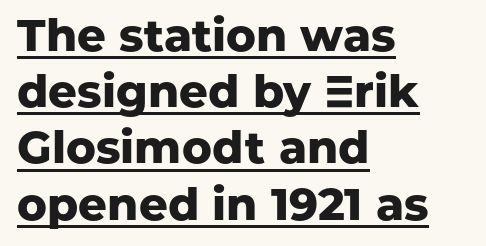
{"serif": "no", "italic": "no", "bold": "yes", "weight": "heavy", "width": "normal", "stroke_contrast": "low", "x_height": "medium", "monospaced": "no", "underline": "yes", "align": "left", "line_spacing": "normal", "line_spacing_ratio": 1.25, "letter_spacing": "normal", "letter_spacing_em": 0.0, "glyph_px": 45}
